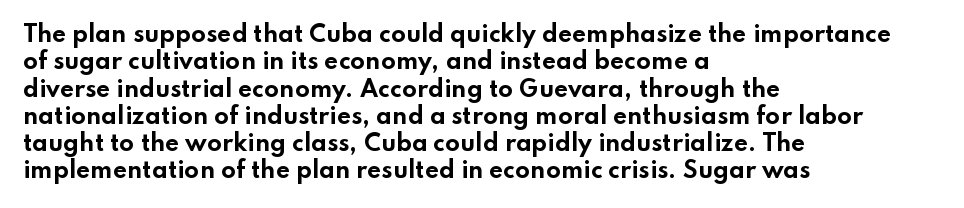
Chunky letters — that's bold for sure. Caption: standard tracking, unaltered. Descenders are the only things crossing below the line. Typeset ragged right — the left edge is the straight one. The letters stand upright; this is a roman face.
